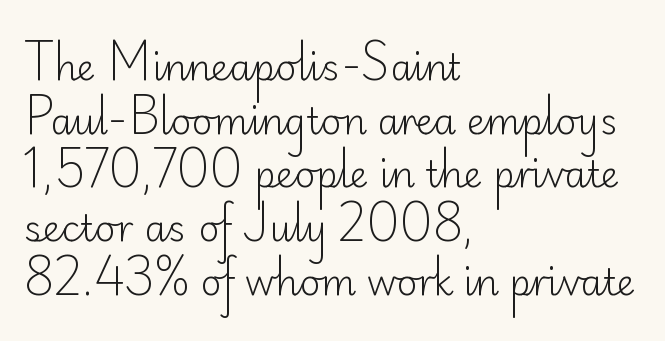
A light-to-regular cut is what we see here. Posture: vertical. Horizontally, the lines are justified to the leading edge only. The specimen omits any rule beneath the text block's lines. Look at the tracking — it's just the regular setting, nothing added.
